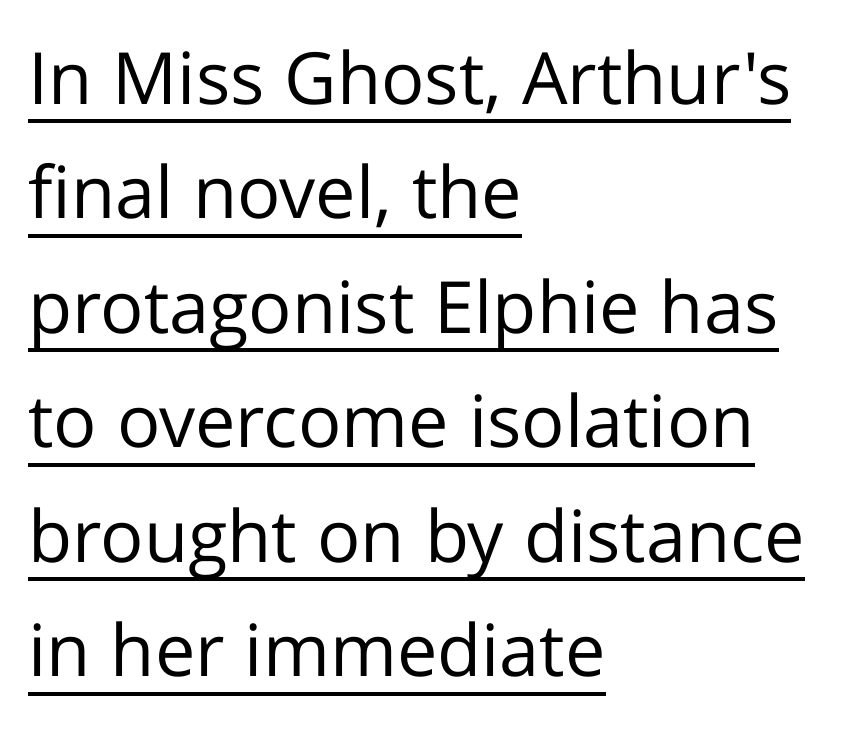
{"serif": "no", "italic": "no", "bold": "no", "weight": "regular", "width": "normal", "stroke_contrast": "low", "x_height": "medium", "monospaced": "no", "underline": "yes", "align": "left", "line_spacing": "normal", "line_spacing_ratio": 1.59, "letter_spacing": "normal", "letter_spacing_em": 0.0, "glyph_px": 72}
